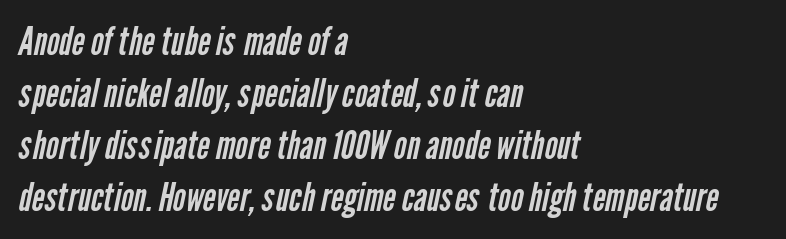
Vertical stems look standard width or narrower in stroke. Words float on clear page, feet unadorned. Each word holds together tightly as a unit, with standard inter-letter gaps. These lines sit exactly where default settings would place them.
